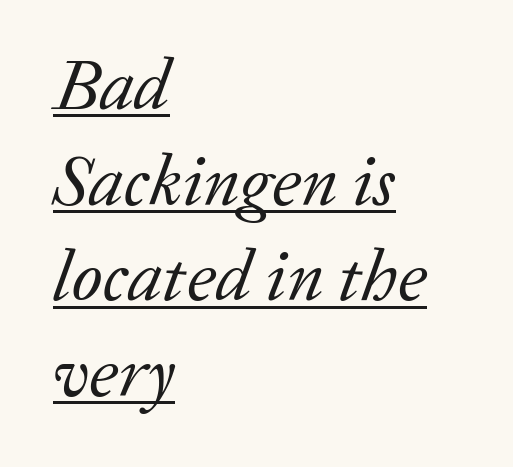
Q: Is the text bold? A: No.
Q: Is the text italic (slanted)? A: Yes, it leans right by about 20 degrees.
Q: Is the typeface a serif or a sans-serif typeface? A: Serif.
Q: Is the text underlined? A: Yes.
Q: How is the paragraph aligned? A: Left-aligned.
Q: Is the spacing between letters normal or unusually wide? A: Normal.
Q: Is the spacing between lines tight, normal or loose? A: Normal.
Q: Width (condensed, normal, or wide)? A: Normal.
Q: Stroke contrast? A: Low.
Q: x-height? A: Medium.
Q: Monospaced? A: No.
